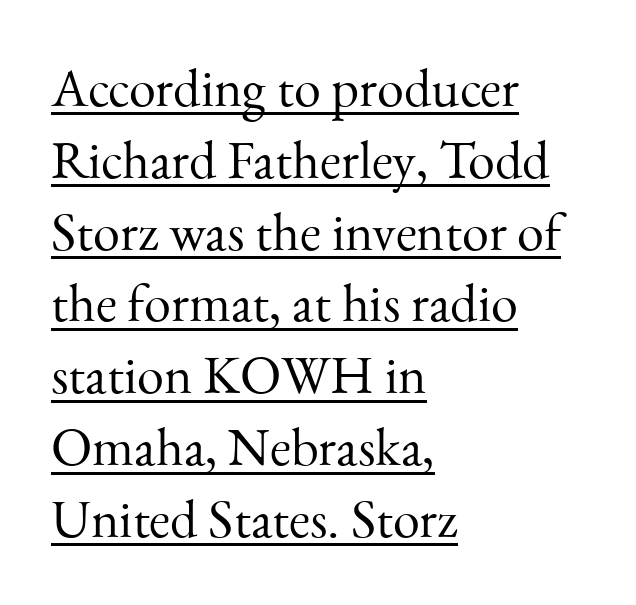
The image shows 54 px light serif type, upright; set left-aligned, normal line spacing (1.33x), normal letter spacing, underlined; medium stroke contrast and a small x-height.
